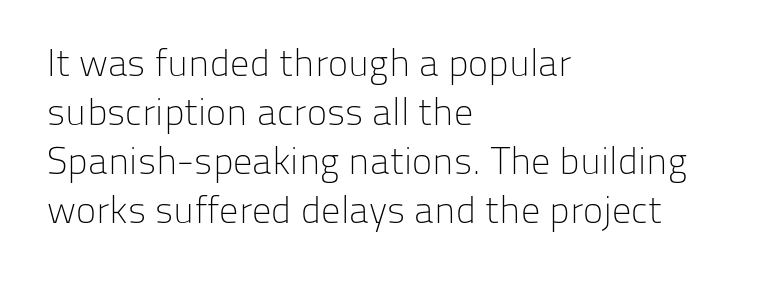
Every character sits straight up, as roman type does. The letters sit at their default tracking, neither squeezed nor spread. Visually the block forms a straight wall on the left and a jagged coastline on the right. This sample has the flowing, uneven cadence of proportional lettering.
